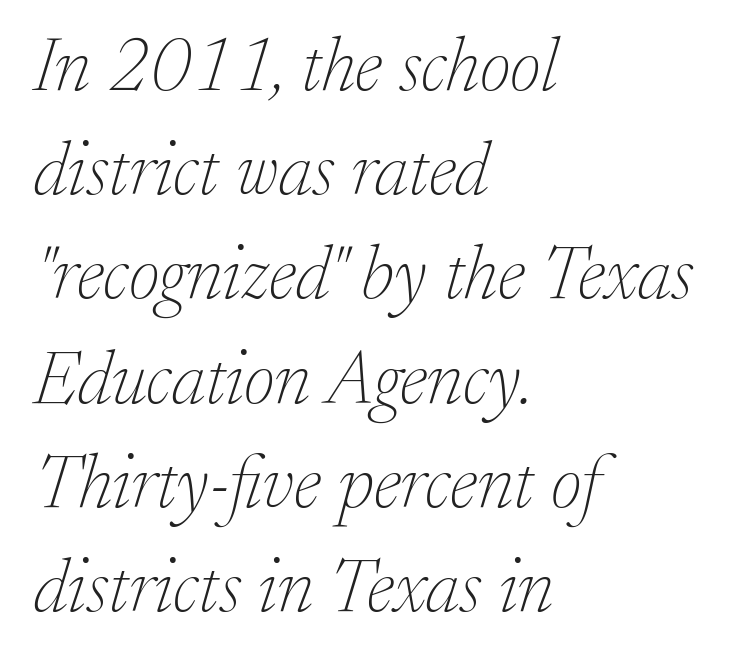
{"serif": "yes", "italic": "yes", "lean": "right", "slant_degrees": 17, "bold": "no", "weight": "thin", "width": "normal", "stroke_contrast": "low", "x_height": "medium", "monospaced": "no", "underline": "no", "align": "left", "line_spacing": "normal", "line_spacing_ratio": 1.39, "letter_spacing": "normal", "letter_spacing_em": 0.0, "glyph_px": 75}
